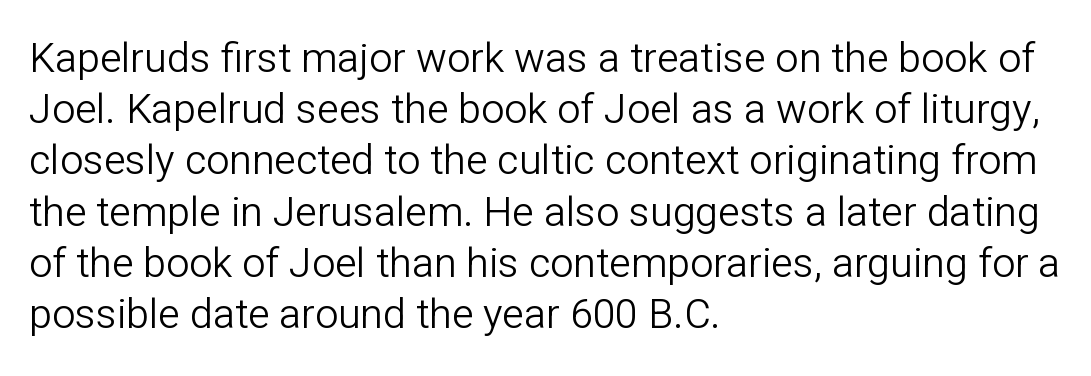
Notice how the passage keeps a crisp vertical edge on the left only. The rows are spaced the way most documents space them. Every character sits straight up, as roman type does. Looks like regular typesetting: each glyph gets only the width it needs. Stroke thickness stays within the range of a standard reading face or lighter. Letter spacing: default.
